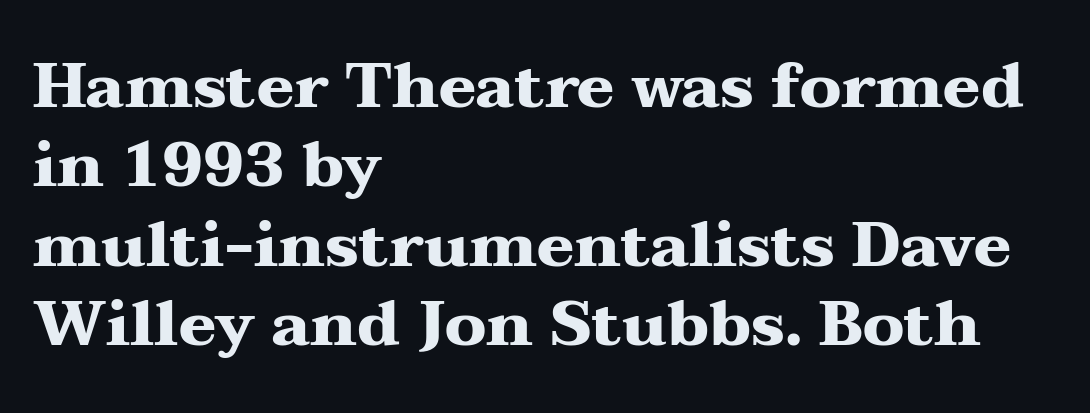
Proportional: the letters do not fall into vertical columns. Here the glyphs are tracked normally, forming tight word shapes. Honestly, the row spacing looks completely unremarkable. In CSS terms this would be text-align: left.
